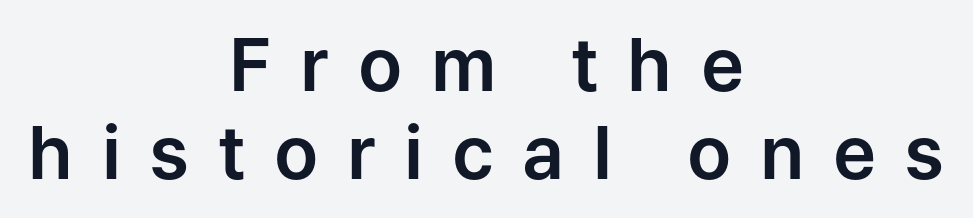
Q: Is the text italic (slanted)? A: No, it is upright.
Q: Is the typeface a serif or a sans-serif typeface? A: Sans-serif.
Q: Is the text underlined? A: No.
Q: How is the paragraph aligned? A: Centered.
Q: Is the spacing between letters normal or unusually wide? A: Unusually wide.
Q: Width (condensed, normal, or wide)? A: Normal.
Q: Stroke contrast? A: Low.
Q: x-height? A: Medium.
Q: Monospaced? A: No.
